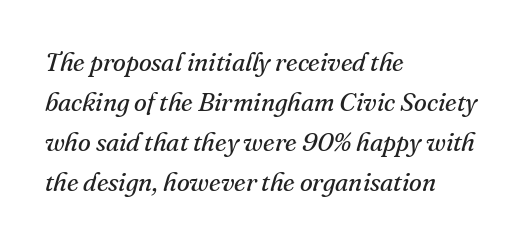
Q: Is the text bold? A: No.
Q: Is the text italic (slanted)? A: Yes, it leans right by about 16 degrees.
Q: Is the text underlined? A: No.
Q: How is the paragraph aligned? A: Left-aligned.
Q: Is the spacing between letters normal or unusually wide? A: Normal.
Q: Is the spacing between lines tight, normal or loose? A: Normal.
